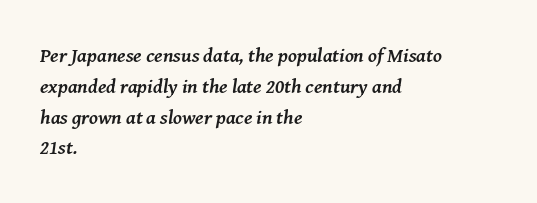
Q: Is the text bold? A: Yes.
Q: Is the text italic (slanted)? A: Yes, it leans right by about 8 degrees.
Q: Is the text underlined? A: No.
Q: How is the paragraph aligned? A: Left-aligned.
Q: Is the spacing between letters normal or unusually wide? A: Normal.
Q: Is the spacing between lines tight, normal or loose? A: Normal.
